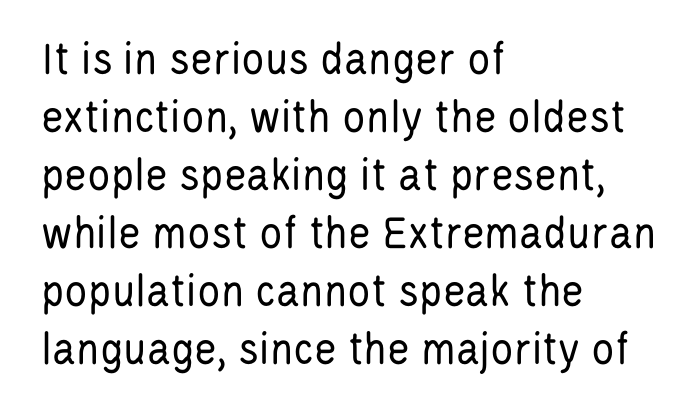
The image shows 48 px regular-weight, condensed sans-serif type, upright; set left-aligned, line spacing 1.21x, normal letter spacing, not underlined; low stroke contrast and a large x-height.
